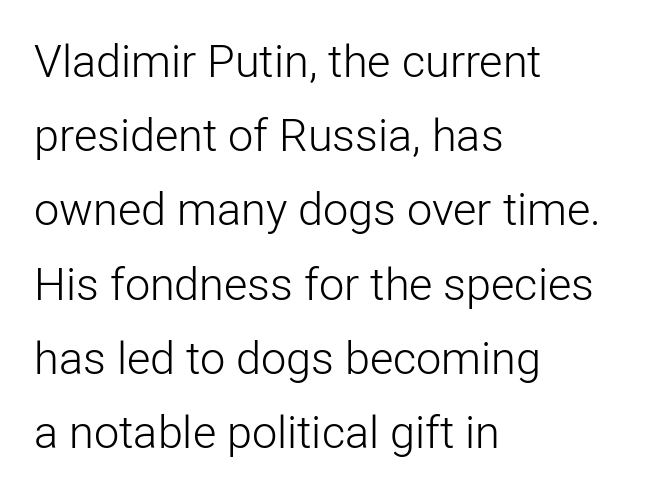
The image shows 45 px light sans-serif type, upright; set left-aligned, normal line spacing (1.65x), normal letter spacing, not underlined; low stroke contrast and a medium x-height.
